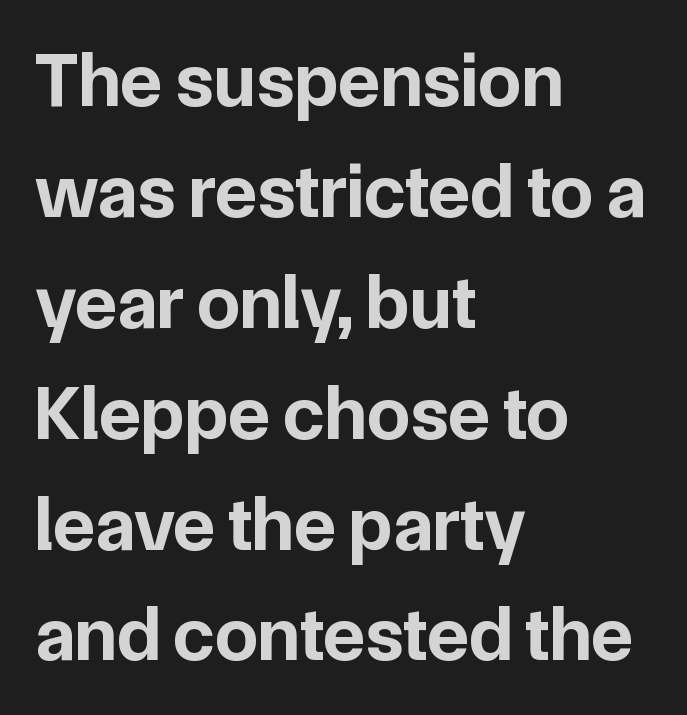
The image shows 77 px bold sans-serif type, upright; set left-aligned, normal line spacing (1.44x), normal letter spacing, not underlined; low stroke contrast and a medium x-height.
